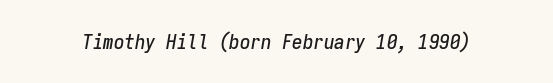
{"italic": "yes", "lean": "right", "slant_degrees": 9, "underline": "no", "letter_spacing": "normal", "letter_spacing_em": 0.0, "glyph_px": 21}
